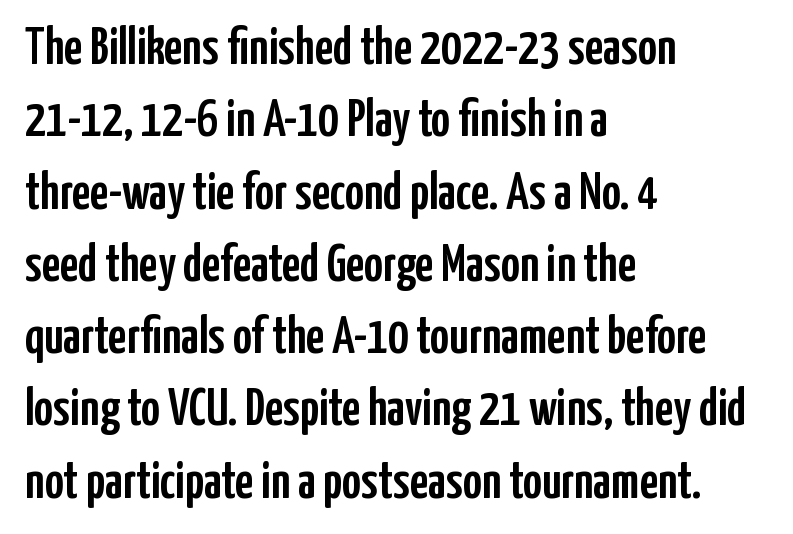
{"serif": "no", "italic": "no", "width": "condensed", "stroke_contrast": "low", "x_height": "medium", "monospaced": "no", "underline": "no", "align": "left", "line_spacing": "normal", "line_spacing_ratio": 1.39, "letter_spacing": "normal", "letter_spacing_em": 0.0, "glyph_px": 52}
